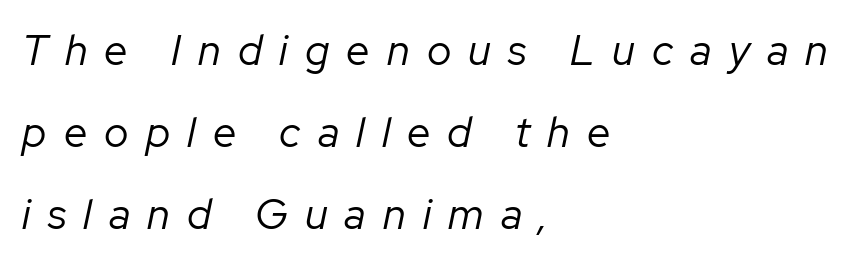
{"italic": "yes", "lean": "right", "slant_degrees": 12, "bold": "no", "weight": "regular", "width": "normal", "stroke_contrast": "low", "x_height": "medium", "monospaced": "no", "underline": "no", "align": "left", "line_spacing": "loose", "line_spacing_ratio": 1.95, "letter_spacing": "wide", "letter_spacing_em": 0.41, "glyph_px": 42}
